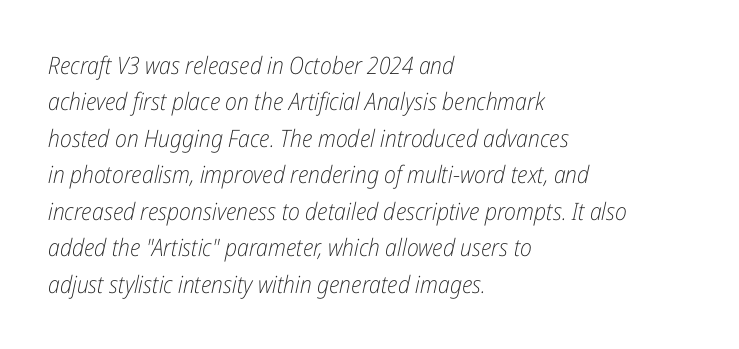
{"italic": "yes", "lean": "right", "slant_degrees": 12, "bold": "no", "underline": "no", "align": "left", "line_spacing": "normal", "line_spacing_ratio": 1.52, "letter_spacing": "normal", "letter_spacing_em": 0.0, "glyph_px": 24}
